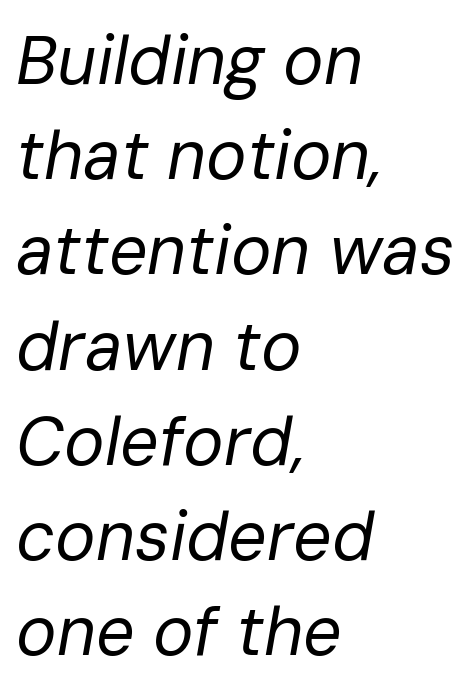
{"italic": "yes", "lean": "right", "slant_degrees": 10, "bold": "no", "weight": "regular", "width": "normal", "stroke_contrast": "low", "x_height": "medium", "monospaced": "no", "underline": "no", "align": "left", "line_spacing": "normal", "line_spacing_ratio": 1.4, "letter_spacing": "normal", "letter_spacing_em": 0.0, "glyph_px": 68}
